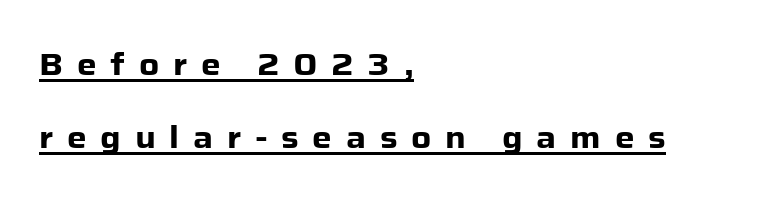
{"serif": "no", "italic": "no", "bold": "yes", "weight": "heavy", "width": "normal", "stroke_contrast": "low", "x_height": "medium", "monospaced": "no", "underline": "yes", "align": "left", "line_spacing": "loose", "line_spacing_ratio": 2.35, "letter_spacing": "wide", "letter_spacing_em": 0.44, "glyph_px": 31}
